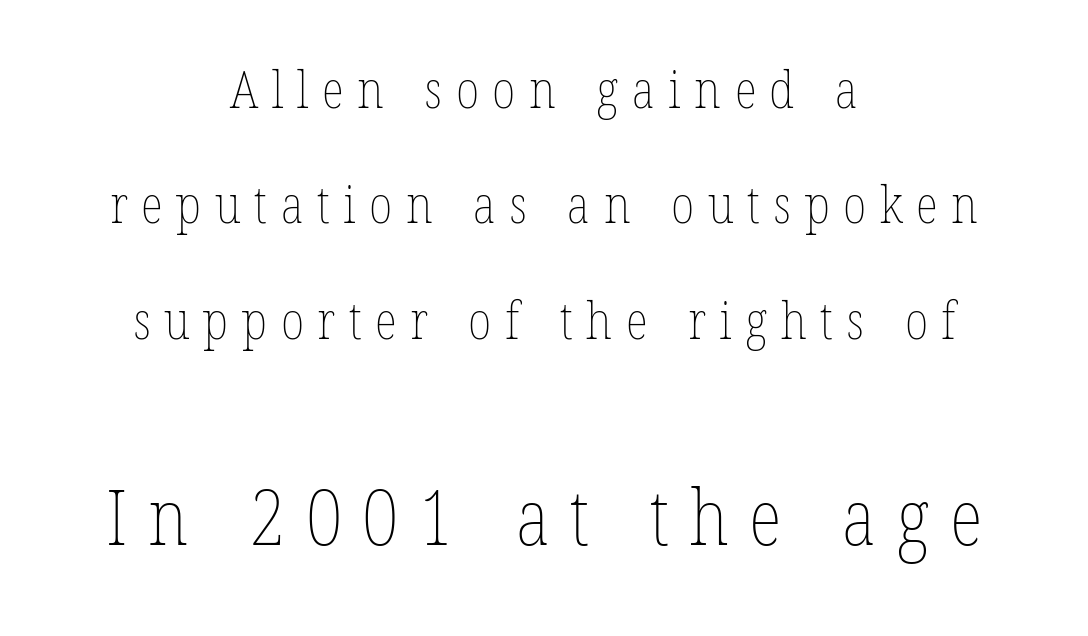
{"italic": "no", "bold": "no", "weight": "thin", "width": "condensed", "stroke_contrast": "low", "x_height": "medium", "monospaced": "no", "underline": "no", "align": "center", "line_spacing": "loose", "line_spacing_ratio": 2.22, "letter_spacing": "wide", "letter_spacing_em": 0.26, "larger_block": "second", "size_ratio": 1.5, "glyph_px": 78}
